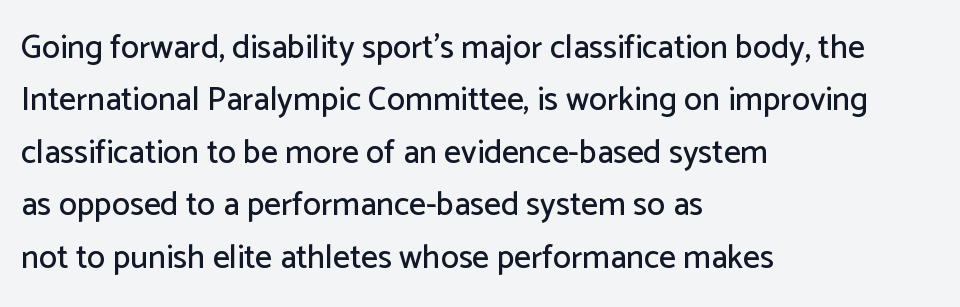
The rows are spaced the way most documents space them. These lines are rendered in a variable-pitch font. The paragraph has a hard left edge and a soft right edge. I'd call this a sans setting — the letters go barefoot. Students, note that the glyphs here touch the page at normal intervals.
